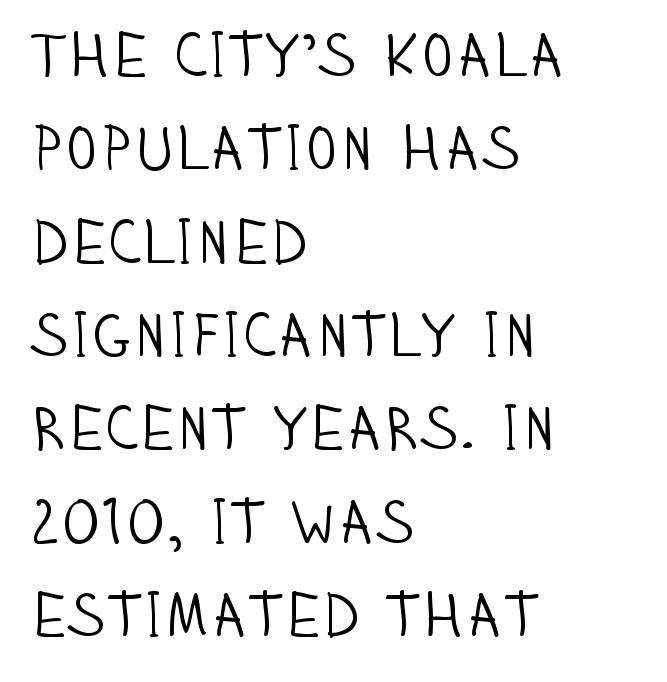
The image shows 61 px light, condensed sans-serif type, upright; set left-aligned, normal line spacing (1.53x), normal letter spacing, not underlined; low stroke contrast and a large x-height.
